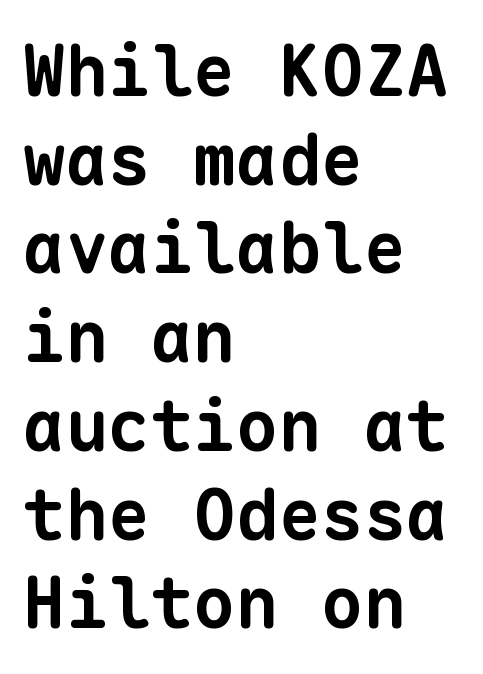
Q: Is the text bold? A: Yes.
Q: Is the typeface a serif or a sans-serif typeface? A: Sans-serif.
Q: Is the text underlined? A: No.
Q: How is the paragraph aligned? A: Left-aligned.
Q: Is the spacing between letters normal or unusually wide? A: Normal.
Q: Is the spacing between lines tight, normal or loose? A: Normal.
Q: Width (condensed, normal, or wide)? A: Normal.
Q: Stroke contrast? A: Low.
Q: x-height? A: Medium.
Q: Monospaced? A: Yes.
